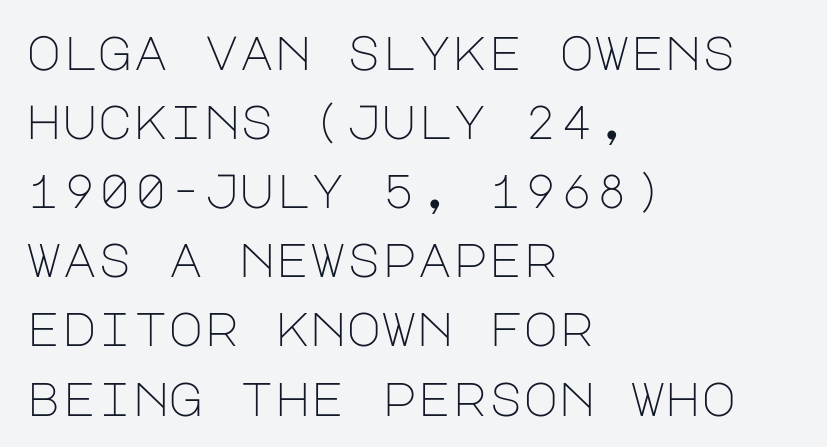
The image shows 48 px light sans-serif type, upright; set left-aligned, normal line spacing (1.44x), normal letter spacing, not underlined; low stroke contrast and a large x-height.
